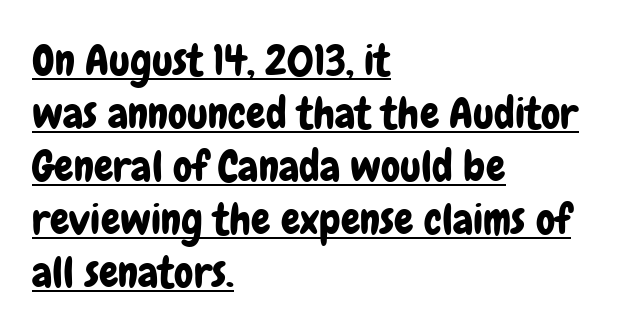
Q: Is the text italic (slanted)? A: No, it is upright.
Q: Is the typeface a serif or a sans-serif typeface? A: Sans-serif.
Q: Is the text underlined? A: Yes.
Q: How is the paragraph aligned? A: Left-aligned.
Q: Is the spacing between letters normal or unusually wide? A: Normal.
Q: Width (condensed, normal, or wide)? A: Condensed.
Q: Stroke contrast? A: Low.
Q: x-height? A: Medium.
Q: Monospaced? A: No.
